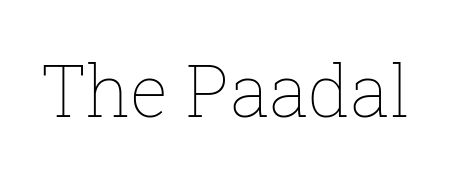
The image shows 72 px thin type, upright; set normal letter spacing, not underlined; low stroke contrast and a medium x-height.
